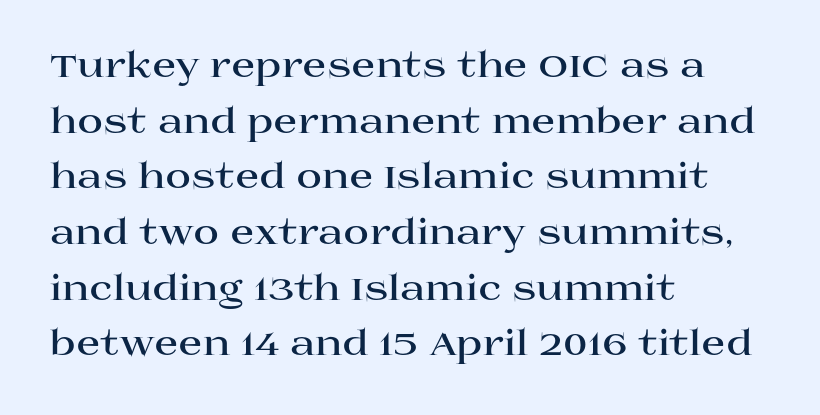
Q: Is the text bold? A: Yes.
Q: Is the text italic (slanted)? A: No, it is upright.
Q: Is the typeface a serif or a sans-serif typeface? A: Serif.
Q: Is the text underlined? A: No.
Q: How is the paragraph aligned? A: Left-aligned.
Q: Is the spacing between letters normal or unusually wide? A: Normal.
Q: Is the spacing between lines tight, normal or loose? A: Normal.
Q: Width (condensed, normal, or wide)? A: Wide.
Q: Stroke contrast? A: High.
Q: x-height? A: Large.
Q: Monospaced? A: No.
